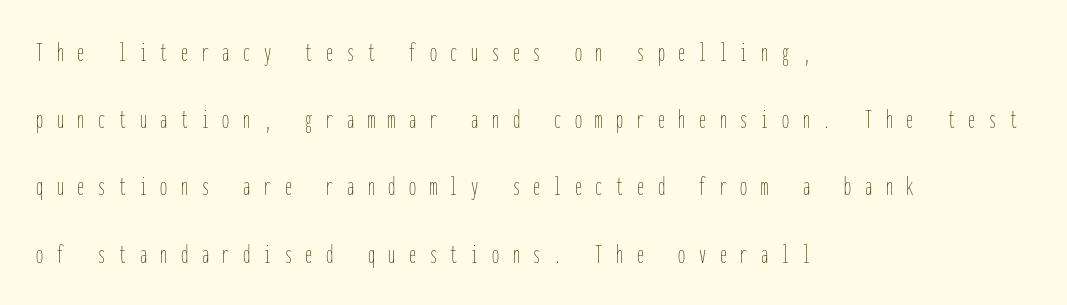
One-word summary of the alignment: left. Here the glyphs are tracked loosely, breaking word shapes into spaced letters. Clear beneath every line of the passage. Here the designer chose a console-style face with uniform glyph widths. The typography opts for an upright posture over an oblique one. No chunkiness to these letters — they're not bold.
